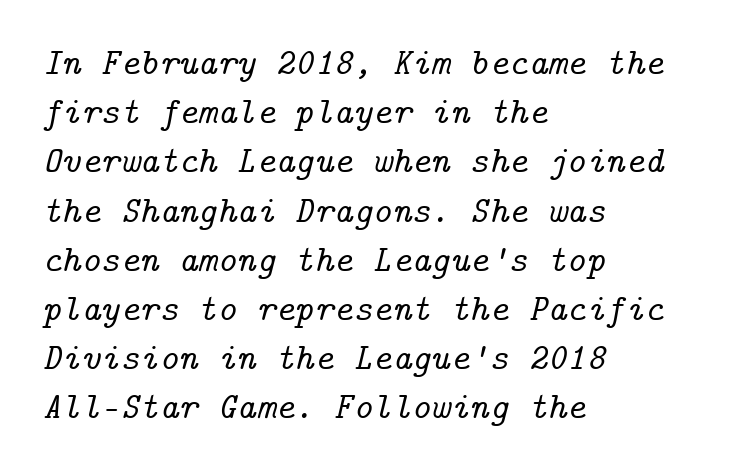
Q: Is the text italic (slanted)? A: Yes, it leans right by about 14 degrees.
Q: Is the typeface a serif or a sans-serif typeface? A: Serif.
Q: Is the text underlined? A: No.
Q: How is the paragraph aligned? A: Left-aligned.
Q: Is the spacing between letters normal or unusually wide? A: Normal.
Q: Is the spacing between lines tight, normal or loose? A: Normal.
Q: Width (condensed, normal, or wide)? A: Normal.
Q: Stroke contrast? A: Low.
Q: x-height? A: Medium.
